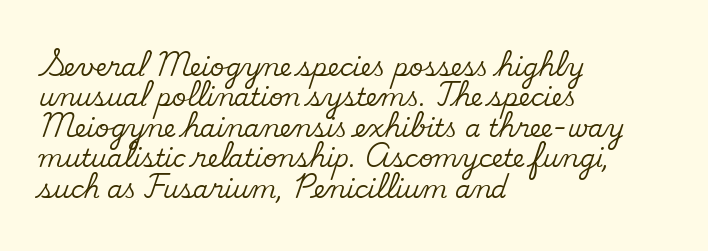
The letterforms sit shoulder to shoulder at normal distance. Compared with a centered layout, this one pins lines to the left instead. Descenders are the only things crossing below the line.
